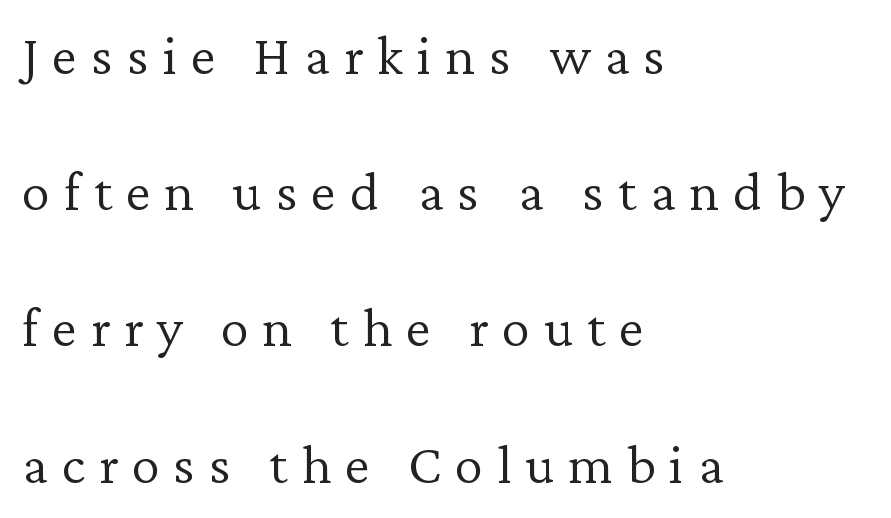
The image shows 57 px light serif type, upright; set left-aligned, loose line spacing (2.39x), unusually wide letter spacing (+0.24 em), not underlined; low stroke contrast and a medium x-height.
